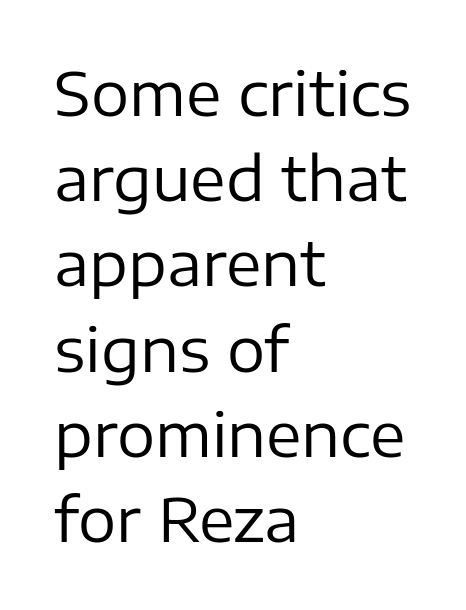
The rendering anchors every line to the left-hand side. Serifs: no, the terminals of the letterforms are clean. A typesetter would call this proportional, since set widths differ per character. Unbolded letterforms with no extra heft.
